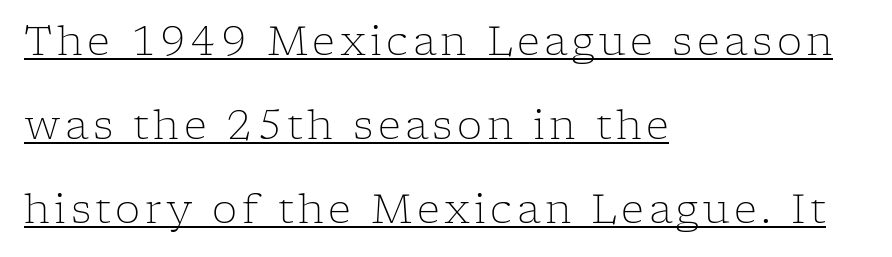
{"serif": "yes", "italic": "no", "bold": "no", "weight": "light", "width": "normal", "stroke_contrast": "low", "x_height": "medium", "monospaced": "no", "underline": "yes", "align": "left", "line_spacing": "loose", "line_spacing_ratio": 2.1, "glyph_px": 40}
